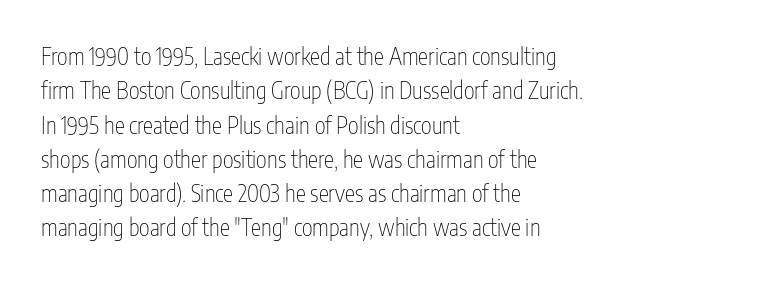
The vertical gap from one line to the next is medium. These lines were composed using upright roman letters. Horizontal alignment here is leftward, the default for most running prose. The gaps between neighbouring characters are ordinary and unremarkable. Weight: regular or lighter.
